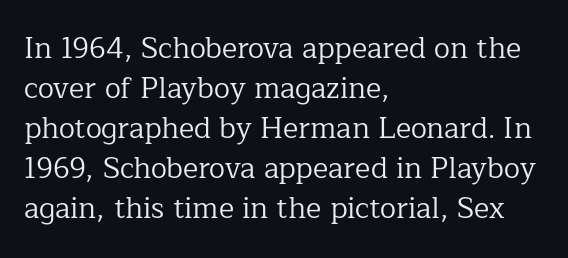
The letterforms sit shoulder to shoulder at normal distance. This block has exactly the height ordinary leading produces. You could not count columns in this text — the font is proportionally spaced. No extra ink here — the face is not bold. Upright lettering throughout. Does the copy run flush right? No — it runs flush left.
